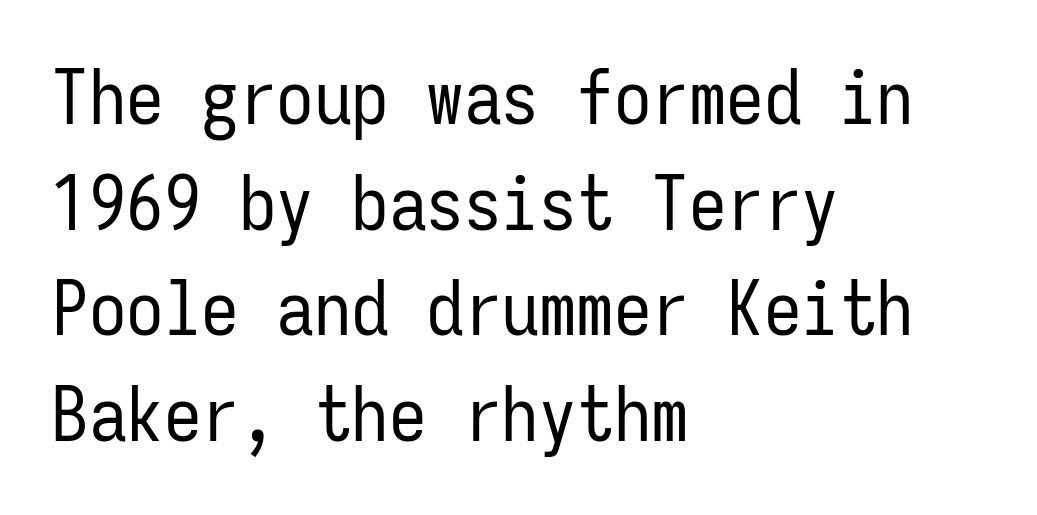
Q: Is the text bold? A: No.
Q: Is the text italic (slanted)? A: No, it is upright.
Q: Is the typeface a serif or a sans-serif typeface? A: Sans-serif.
Q: Is the text underlined? A: No.
Q: How is the paragraph aligned? A: Left-aligned.
Q: Is the spacing between letters normal or unusually wide? A: Normal.
Q: Is the spacing between lines tight, normal or loose? A: Normal.
Q: Width (condensed, normal, or wide)? A: Condensed.
Q: Stroke contrast? A: Low.
Q: x-height? A: Medium.
Q: Monospaced? A: Yes.
